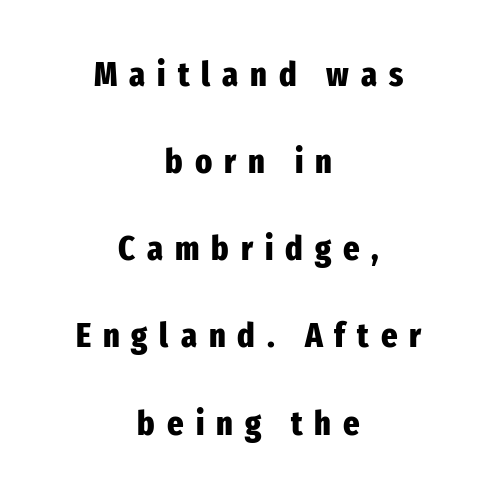
{"serif": "no", "italic": "no", "bold": "yes", "weight": "heavy", "width": "condensed", "stroke_contrast": "low", "x_height": "medium", "monospaced": "no", "underline": "no", "align": "center", "line_spacing": "loose", "line_spacing_ratio": 2.49, "letter_spacing": "wide", "letter_spacing_em": 0.34, "glyph_px": 35}
